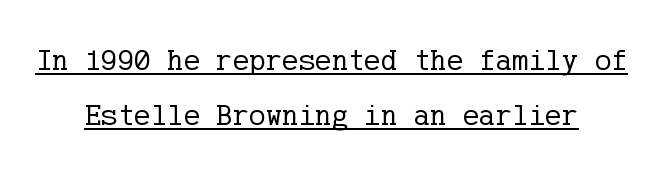
{"serif": "yes", "italic": "no", "bold": "no", "weight": "regular", "width": "normal", "stroke_contrast": "low", "x_height": "medium", "underline": "yes", "align": "center", "line_spacing_ratio": 1.79, "letter_spacing": "normal", "letter_spacing_em": 0.0, "glyph_px": 31}
